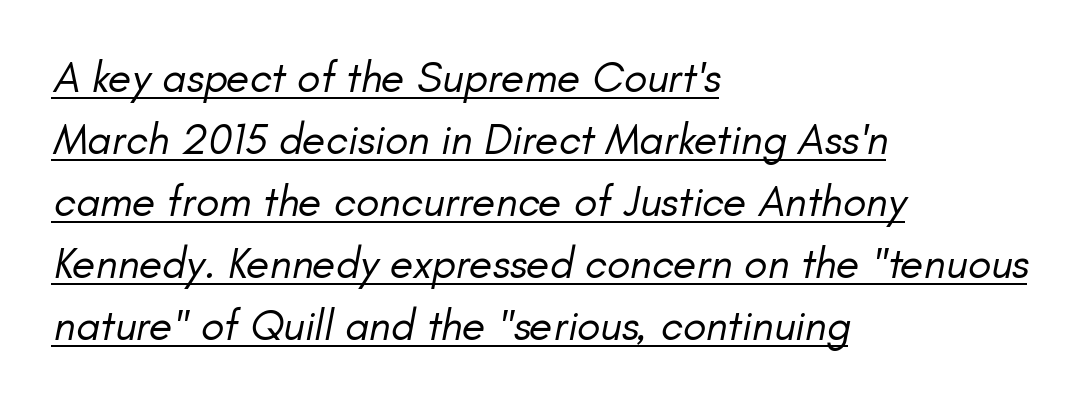
Q: Is the text bold? A: No.
Q: Is the text italic (slanted)? A: Yes, it leans right by about 11 degrees.
Q: Is the text underlined? A: Yes.
Q: How is the paragraph aligned? A: Left-aligned.
Q: Is the spacing between letters normal or unusually wide? A: Normal.
Q: Is the spacing between lines tight, normal or loose? A: Normal.
Q: Width (condensed, normal, or wide)? A: Normal.
Q: Stroke contrast? A: Low.
Q: x-height? A: Small.
Q: Monospaced? A: No.
